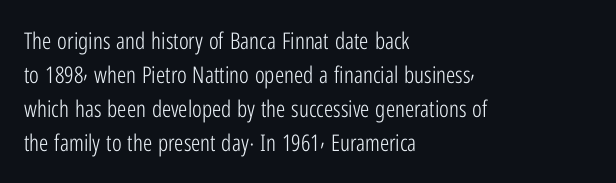
The image shows 23 px text type, upright; set left-aligned, normal line spacing (1.48x), normal letter spacing, not underlined.
